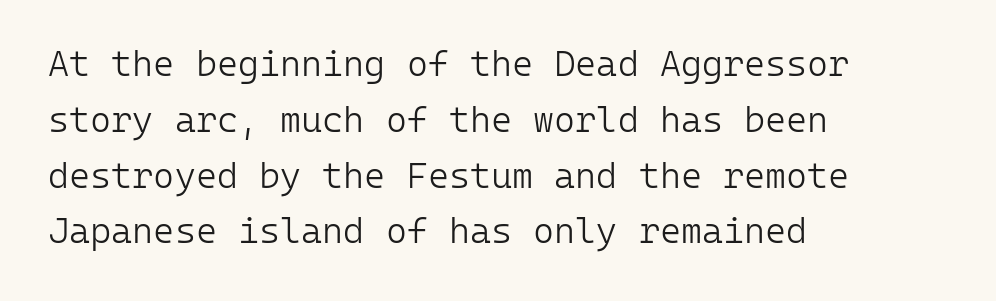
A typesetter would call this leading conventional body-copy spacing. Here the designer chose a console-style face with uniform glyph widths. You could call the tracking neutral — neither tight nor loose. The glyphs in this specimen are sans serif.
